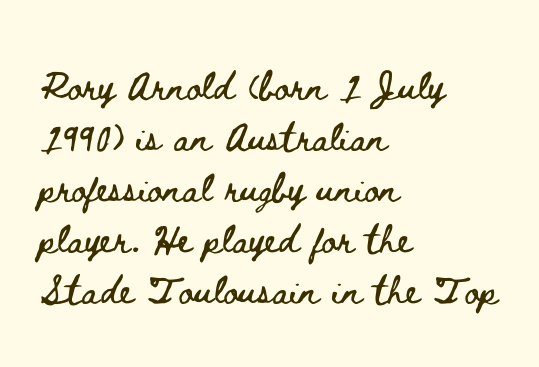
Spacing verdict: proportional, widths tailored to each character. How are the letters spaced? Ordinarily, with no added tracking. Check the space under the baseline: it is left empty. This rendering uses left alignment, leaving the right contour irregular. Leading matches the norm, producing a regular column.
